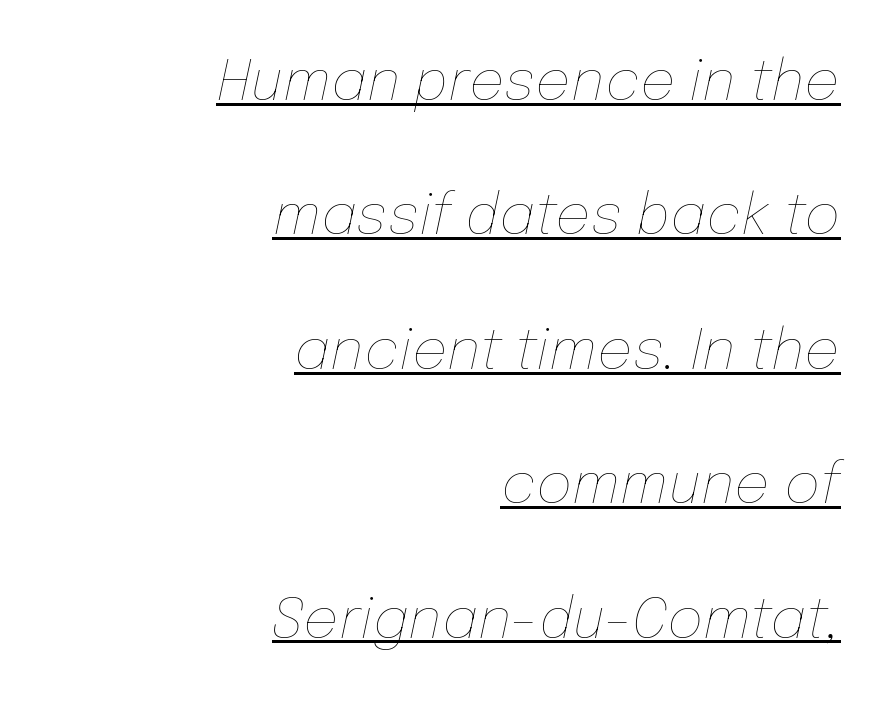
Q: Is the text bold? A: No.
Q: Is the text italic (slanted)? A: Yes, it leans right by about 12 degrees.
Q: Is the text underlined? A: Yes.
Q: How is the paragraph aligned? A: Right-aligned.
Q: Is the spacing between letters normal or unusually wide? A: Normal.
Q: Is the spacing between lines tight, normal or loose? A: Loose.
Q: Width (condensed, normal, or wide)? A: Normal.
Q: Stroke contrast? A: Low.
Q: x-height? A: Medium.
Q: Monospaced? A: No.
